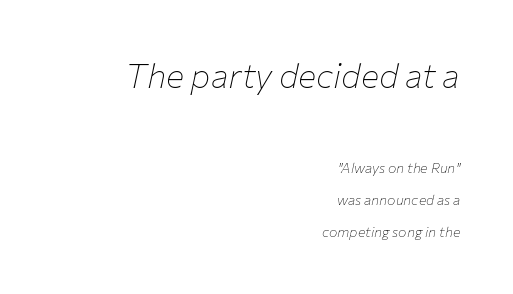
{"italic": "yes", "lean": "right", "slant_degrees": 12, "bold": "no", "weight": "thin", "width": "normal", "stroke_contrast": "low", "x_height": "medium", "monospaced": "no", "underline": "no", "align": "right", "line_spacing": "loose", "line_spacing_ratio": 2.29, "letter_spacing": "normal", "letter_spacing_em": 0.0, "larger_block": "first", "size_ratio": 2.43, "glyph_px": 34}
